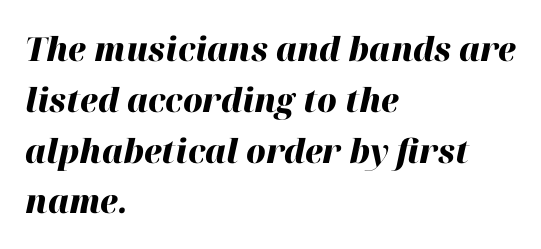
You could not count columns in this text — the font is proportionally spaced. The tracking reads as untouched default to a designer's eye. Set as a true bold cut, around the 700 mark. This sample keeps an unexceptional amount of space between lines. Letters rest on an invisible, unmarked baseline. This sample is left-justified, so line endings fall wherever the words run out.
